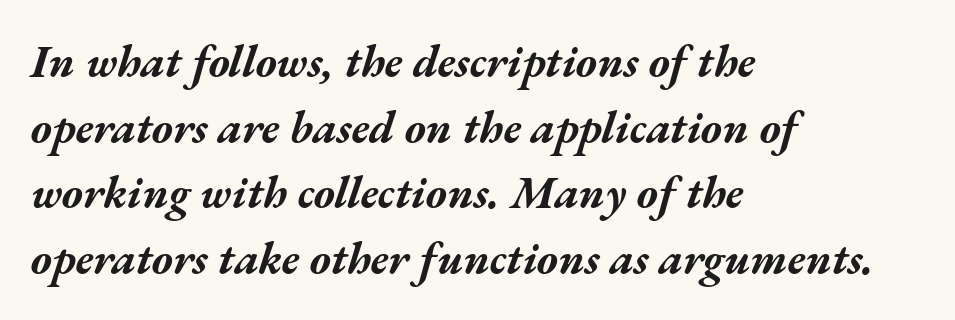
Q: Is the text bold? A: Yes.
Q: Is the text italic (slanted)? A: Yes, it leans right by about 17 degrees.
Q: Is the text underlined? A: No.
Q: How is the paragraph aligned? A: Left-aligned.
Q: Is the spacing between letters normal or unusually wide? A: Normal.
Q: Is the spacing between lines tight, normal or loose? A: Normal.
Q: Width (condensed, normal, or wide)? A: Wide.
Q: Stroke contrast? A: Medium.
Q: x-height? A: Medium.
Q: Monospaced? A: No.
